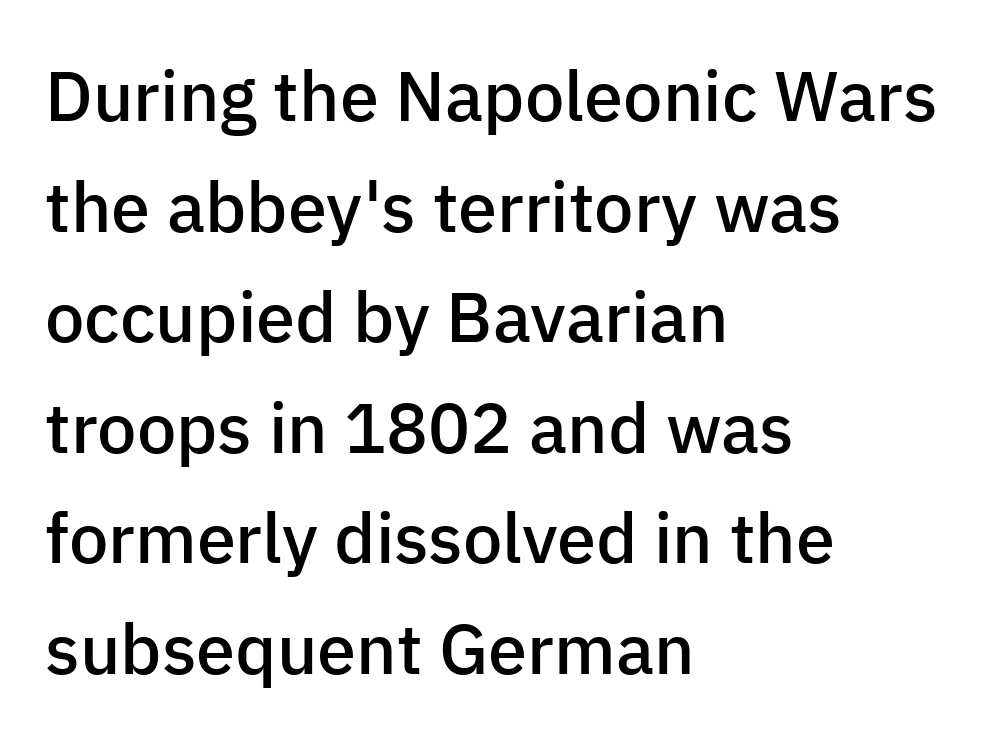
The image shows 70 px semibold sans-serif type, upright; set left-aligned, normal line spacing (1.58x), normal letter spacing, not underlined; low stroke contrast and a medium x-height.
